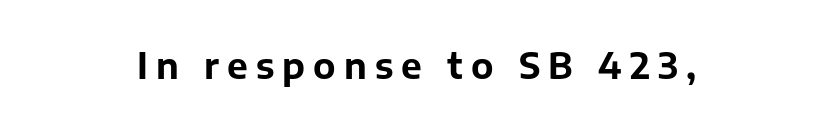
Notice how the stems are strictly vertical — no italics here. Check where the strokes stop: nothing finishes them off — pure sans. A student would call this center alignment; a typographer would say set centered. The letterforms stand isolated, each surrounded by extra space. Is this a fixed-width face? No — the glyphs have proportional, varying widths.
